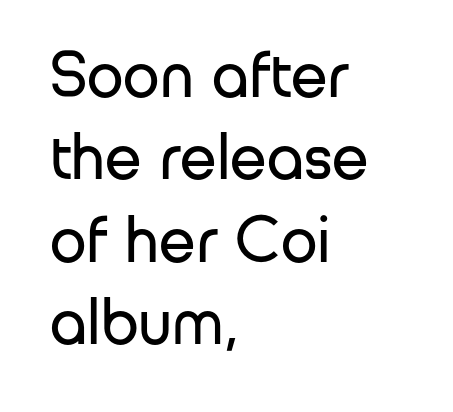
Each letter keeps its own natural width here, so spacing adapts to shape. I'd call this a sans setting — the letters go barefoot. No extra ink here — the face is not bold. The letters stand straight up with perfectly vertical stems.
